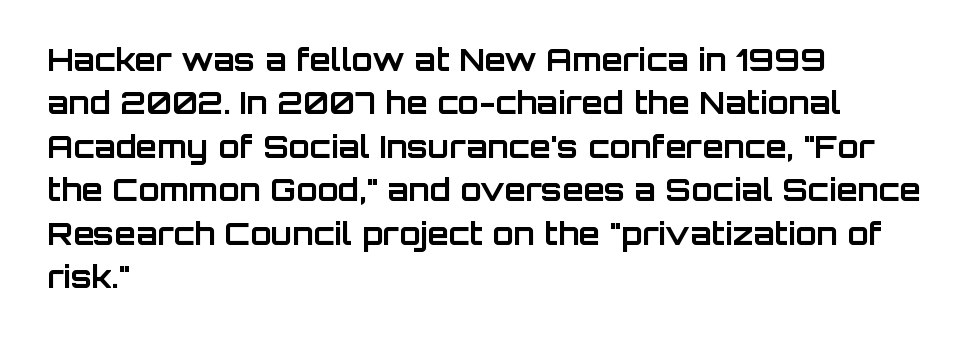
{"serif": "no", "italic": "no", "bold": "yes", "weight": "bold", "width": "normal", "stroke_contrast": "low", "x_height": "large", "monospaced": "no", "underline": "no", "align": "left", "line_spacing": "normal", "line_spacing_ratio": 1.4, "letter_spacing": "normal", "letter_spacing_em": 0.0, "glyph_px": 31}
